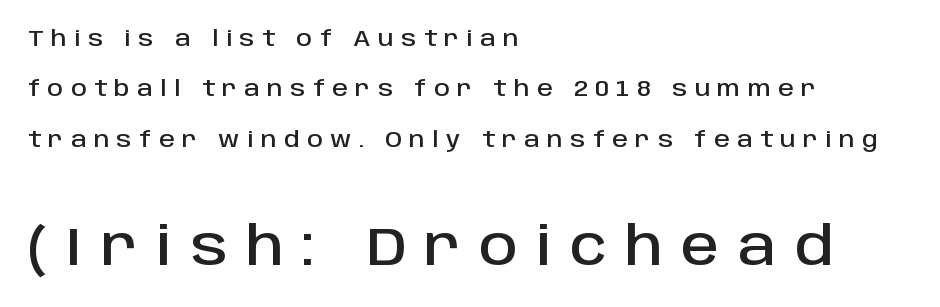
The image shows 54 px sans-serif type, upright; set left-aligned, loose line spacing (2.29x), unusually wide letter spacing (+0.34 em), not underlined; the second (bottom) block is 2.45x larger; low stroke contrast and a large x-height.
